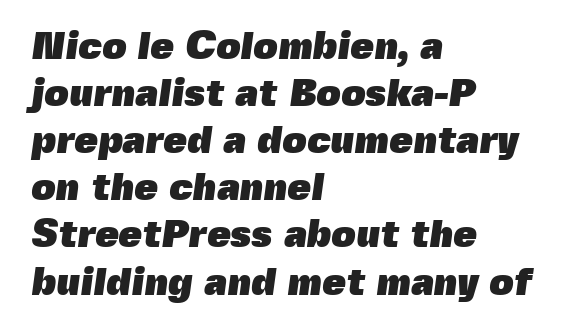
The image shows 38 px heavy sans-serif type; set left-aligned, line spacing 1.24x, normal letter spacing, not underlined; a medium x-height.
